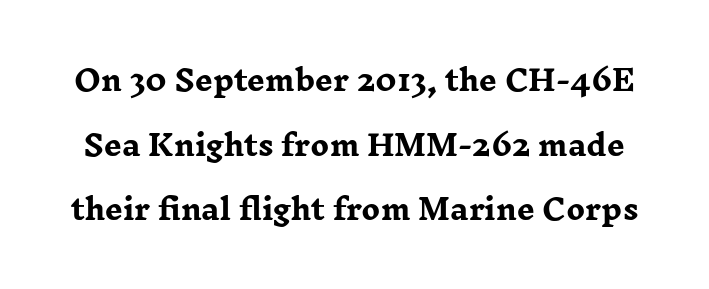
{"serif": "yes", "italic": "no", "bold": "yes", "weight": "heavy", "width": "wide", "stroke_contrast": "low", "x_height": "medium", "monospaced": "no", "underline": "no", "line_spacing": "loose", "line_spacing_ratio": 2.31, "letter_spacing": "normal", "letter_spacing_em": 0.0, "glyph_px": 28}
